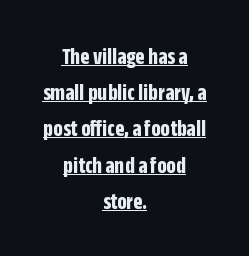
{"italic": "no", "bold": "yes", "underline": "yes", "align": "center", "line_spacing": "normal", "line_spacing_ratio": 1.51, "letter_spacing": "normal", "letter_spacing_em": 0.0, "glyph_px": 24}
